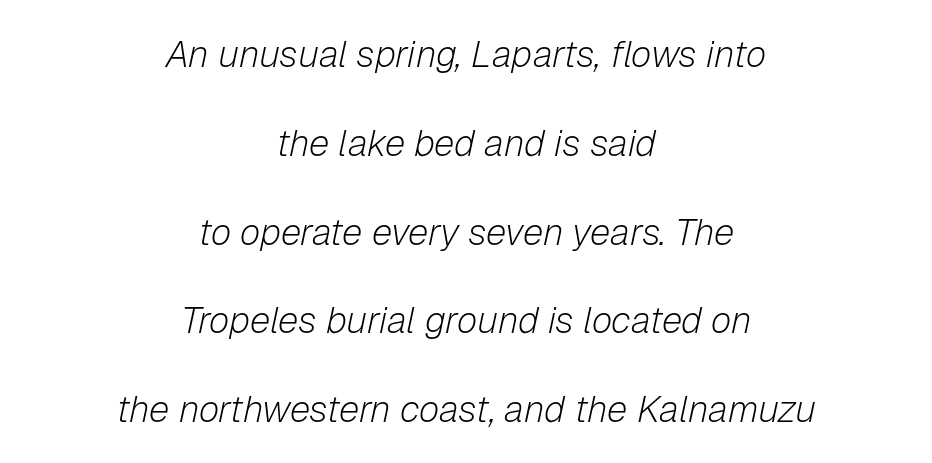
{"italic": "yes", "lean": "right", "slant_degrees": 12, "bold": "no", "weight": "light", "width": "normal", "stroke_contrast": "low", "x_height": "medium", "monospaced": "no", "underline": "no", "align": "center", "line_spacing": "loose", "line_spacing_ratio": 2.4, "letter_spacing": "normal", "letter_spacing_em": 0.0, "glyph_px": 37}
